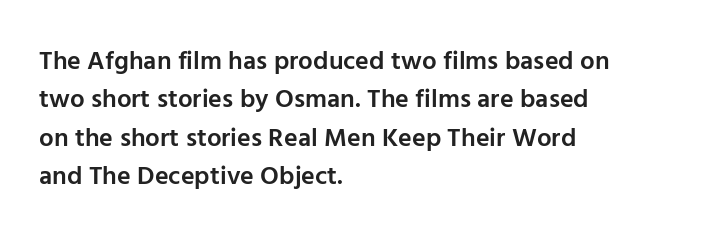
{"italic": "no", "bold": "semi", "underline": "no", "align": "left", "line_spacing": "normal", "line_spacing_ratio": 1.48, "letter_spacing": "normal", "letter_spacing_em": 0.0, "glyph_px": 26}
